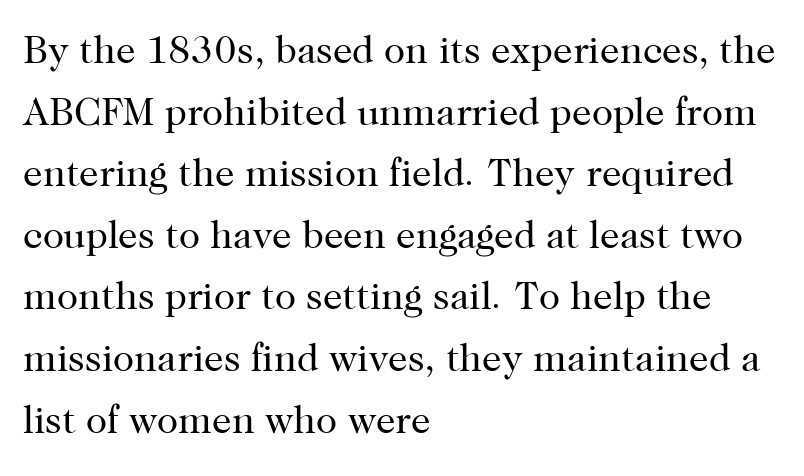
The image shows 39 px regular-weight serif type, upright; set left-aligned, normal line spacing (1.58x), normal letter spacing, not underlined; high stroke contrast and a medium x-height.
